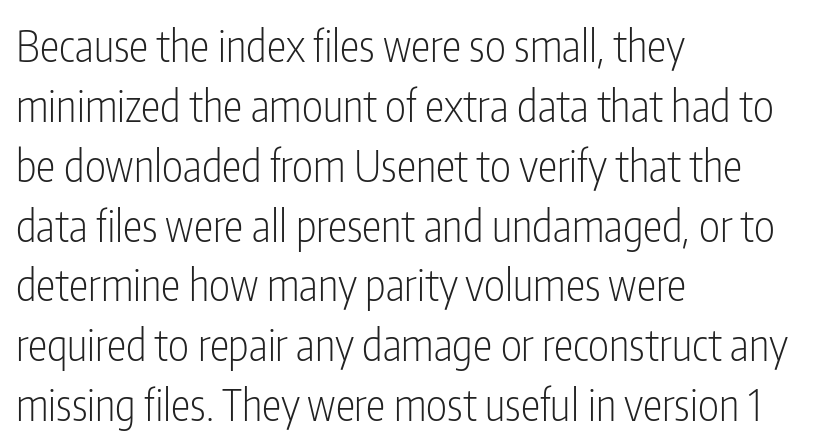
{"serif": "no", "italic": "no", "bold": "no", "weight": "light", "width": "condensed", "stroke_contrast": "low", "x_height": "medium", "monospaced": "no", "underline": "no", "align": "left", "line_spacing": "normal", "line_spacing_ratio": 1.36, "letter_spacing": "normal", "letter_spacing_em": 0.0, "glyph_px": 44}
